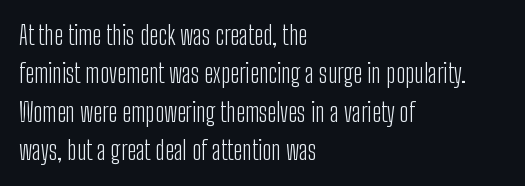
The image shows 26 px text type, upright; set left-aligned, normal line spacing (1.48x), normal letter spacing, not underlined.
